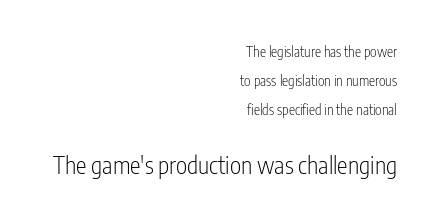
The image shows 24 px text type, upright; set right-aligned, loose line spacing (2.08x), normal letter spacing, not underlined; the second (bottom) block is 1.71x larger.
